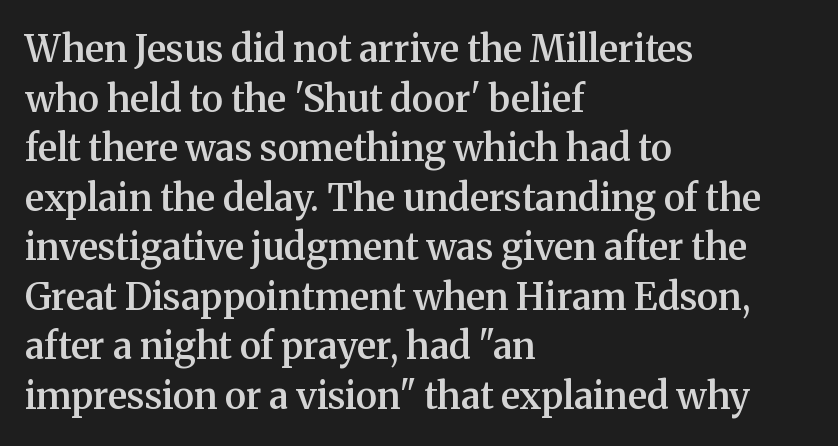
Q: Is the text bold? A: Semi-bold.
Q: Is the text italic (slanted)? A: No, it is upright.
Q: Is the typeface a serif or a sans-serif typeface? A: Serif.
Q: Is the text underlined? A: No.
Q: How is the paragraph aligned? A: Left-aligned.
Q: Is the spacing between letters normal or unusually wide? A: Normal.
Q: Is the spacing between lines tight, normal or loose? A: Normal.
Q: Width (condensed, normal, or wide)? A: Normal.
Q: Stroke contrast? A: Medium.
Q: x-height? A: Medium.
Q: Monospaced? A: No.
